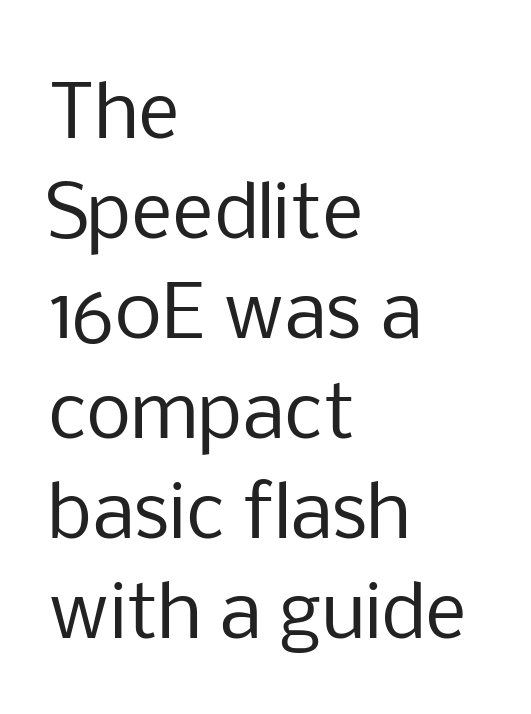
Q: Is the text bold? A: No.
Q: Is the text italic (slanted)? A: No, it is upright.
Q: Is the typeface a serif or a sans-serif typeface? A: Sans-serif.
Q: Is the text underlined? A: No.
Q: How is the paragraph aligned? A: Left-aligned.
Q: Is the spacing between letters normal or unusually wide? A: Normal.
Q: Is the spacing between lines tight, normal or loose? A: Normal.
Q: Width (condensed, normal, or wide)? A: Normal.
Q: Stroke contrast? A: Low.
Q: x-height? A: Medium.
Q: Monospaced? A: No.
